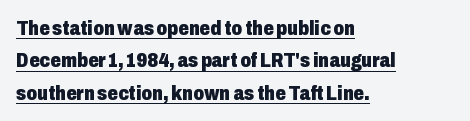
Nobody touched the tracking dial on this one. Typesetter's note: full bold, strokes at maximum text heaviness. Like a heading marked for emphasis, these lines bear an underscore. Quick note: interline space is typical. Posture: upright roman. All the whitespace from short lines collects on the right.
